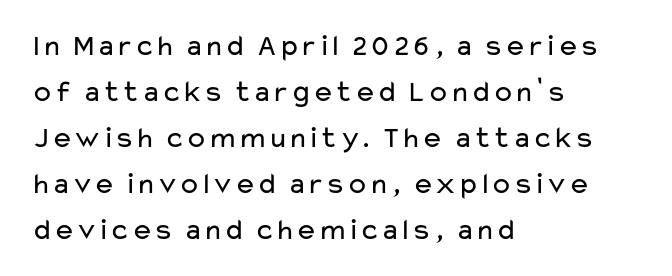
{"serif": "no", "italic": "no", "bold": "no", "weight": "regular", "width": "wide", "stroke_contrast": "low", "x_height": "medium", "monospaced": "no", "underline": "no", "align": "left", "line_spacing": "normal", "line_spacing_ratio": 1.53, "letter_spacing": "normal", "letter_spacing_em": 0.0, "glyph_px": 30}
